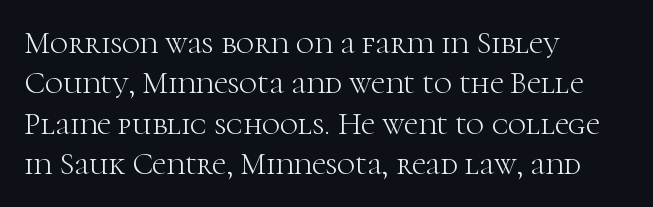
Heaviness? Minimal to ordinary, like unemphasized prose. Casual observation: everything's shoved over to the left. The axis of the letterforms is exactly vertical. Think of a printed novel: that variable character pitch is what you see here. The passage shown has conventional tracking throughout.
